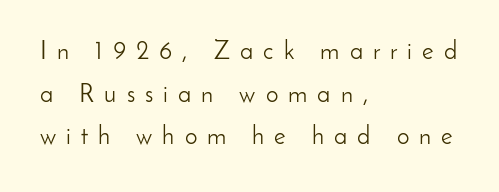
Q: Is the text bold? A: No.
Q: Is the text italic (slanted)? A: No, it is upright.
Q: Is the text underlined? A: No.
Q: How is the paragraph aligned? A: Left-aligned.
Q: Is the spacing between letters normal or unusually wide? A: Unusually wide.
